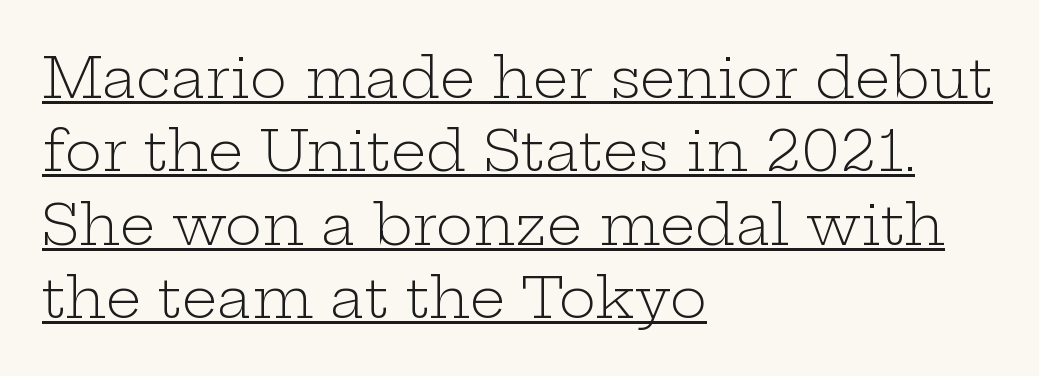
{"serif": "yes", "italic": "no", "bold": "no", "weight": "light", "width": "wide", "stroke_contrast": "low", "x_height": "medium", "monospaced": "no", "underline": "yes", "align": "left", "line_spacing": "normal", "line_spacing_ratio": 1.31, "letter_spacing": "normal", "letter_spacing_em": 0.0, "glyph_px": 56}
